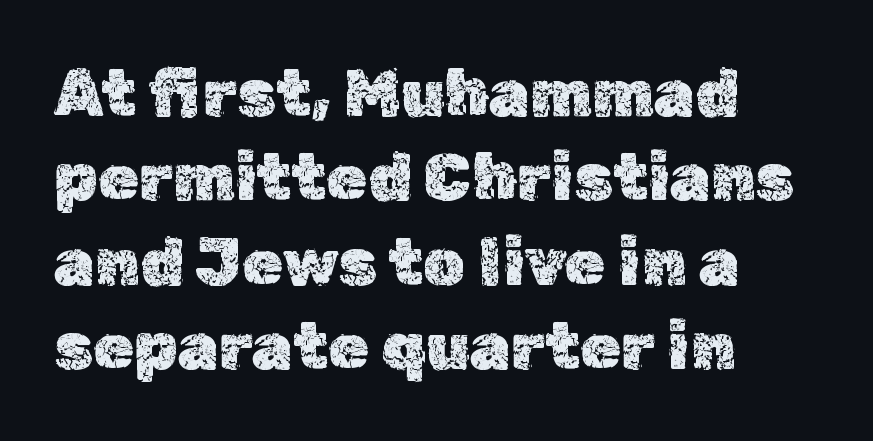
Q: Is the text italic (slanted)? A: No, it is upright.
Q: Is the text underlined? A: No.
Q: How is the paragraph aligned? A: Left-aligned.
Q: Is the spacing between letters normal or unusually wide? A: Normal.
Q: Is the spacing between lines tight, normal or loose? A: Normal.
Q: Width (condensed, normal, or wide)? A: Normal.
Q: x-height? A: Medium.
Q: Monospaced? A: No.
